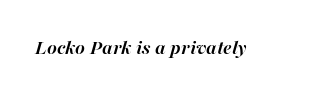
{"italic": "yes", "lean": "right", "slant_degrees": 16, "bold": "yes", "underline": "no", "letter_spacing": "normal", "letter_spacing_em": 0.0, "glyph_px": 21}
